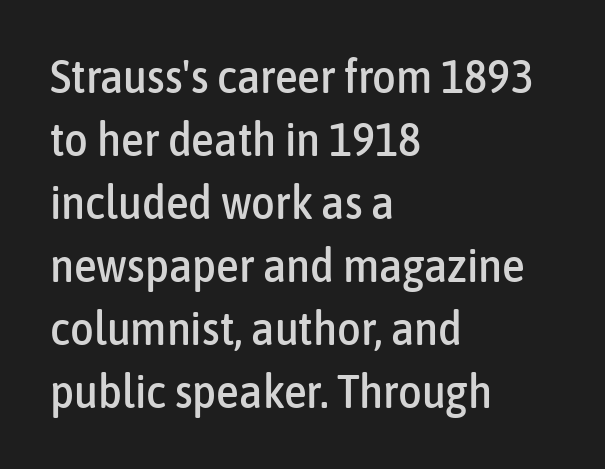
Q: Is the text italic (slanted)? A: No, it is upright.
Q: Is the typeface a serif or a sans-serif typeface? A: Sans-serif.
Q: Is the text underlined? A: No.
Q: How is the paragraph aligned? A: Left-aligned.
Q: Is the spacing between letters normal or unusually wide? A: Normal.
Q: Is the spacing between lines tight, normal or loose? A: Normal.
Q: Width (condensed, normal, or wide)? A: Condensed.
Q: Stroke contrast? A: Low.
Q: x-height? A: Medium.
Q: Monospaced? A: No.
